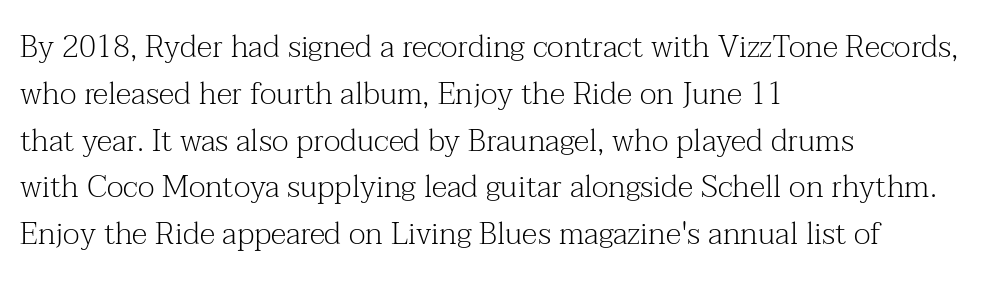
Reading down the column, the eye jumps a familiar distance to each next line. Is this a fixed-width face? No — the glyphs have proportional, varying widths. The type family on display is of the serif kind. This sample is left-justified, so line endings fall wherever the words run out.
